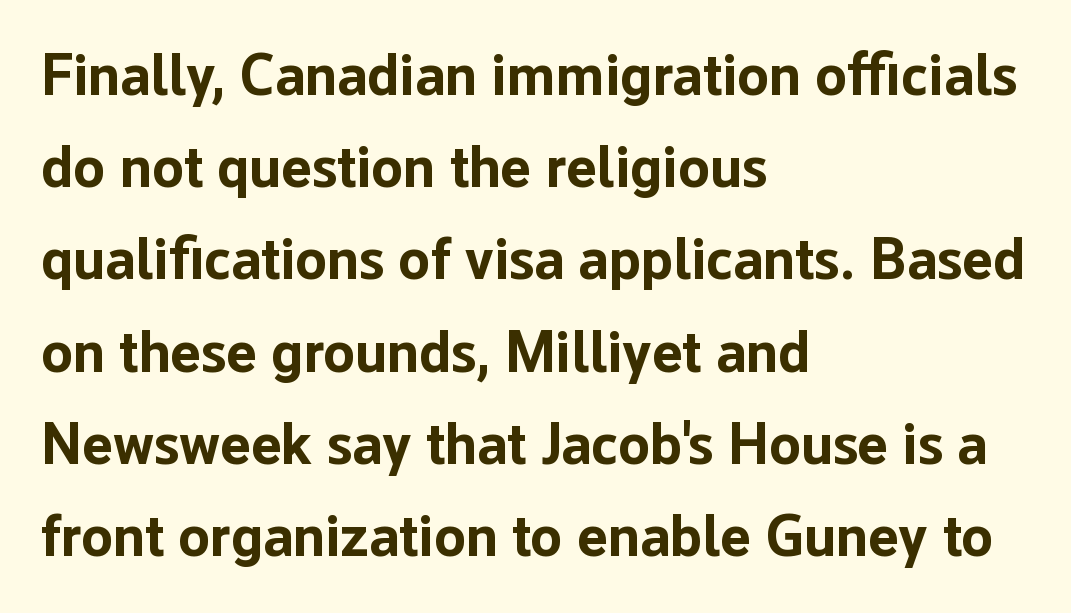
{"serif": "no", "italic": "no", "bold": "yes", "weight": "bold", "width": "normal", "stroke_contrast": "low", "x_height": "medium", "monospaced": "no", "underline": "no", "align": "left", "line_spacing": "normal", "line_spacing_ratio": 1.59, "letter_spacing": "normal", "letter_spacing_em": 0.0, "glyph_px": 58}
